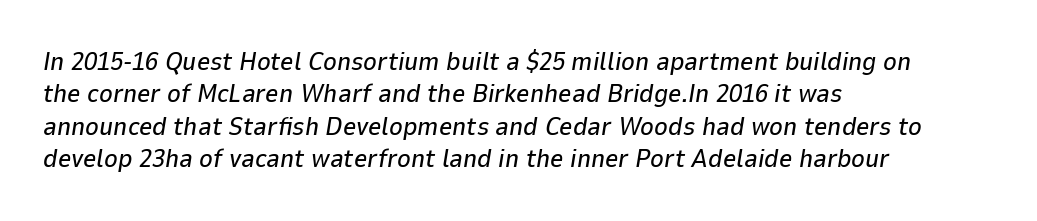
Q: Is the text italic (slanted)? A: Yes, it leans right by about 9 degrees.
Q: Is the text underlined? A: No.
Q: How is the paragraph aligned? A: Left-aligned.
Q: Is the spacing between letters normal or unusually wide? A: Normal.
Q: Is the spacing between lines tight, normal or loose? A: Normal.
